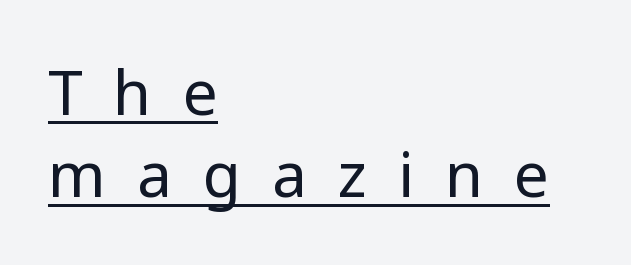
Visually the block forms a straight wall on the left and a jagged coastline on the right. The letters stand upright; this is a roman face. Character widths vary here, with narrow letters taking less room than wide ones. These lines have a slow, spaced-out rhythm from letter to letter.
